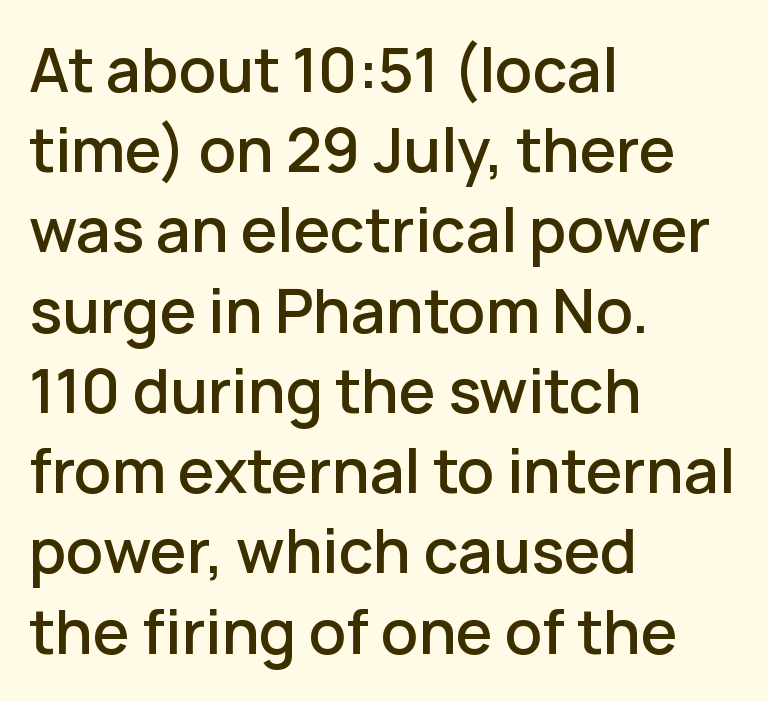
Each letter keeps its own natural width here, so spacing adapts to shape. Layout note: lines flush left. It's the straight-up-and-down kind of type. Only glyphs here, with clear space below each row. Leading matches the norm, producing a regular column. Letter spacing: default.
